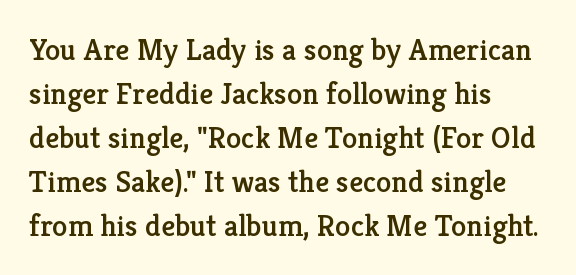
The words here are not underlined. Visually the block forms a straight wall on the left and a jagged coastline on the right. No extra tracking has been applied to these lines. Spacing verdict: proportional, widths tailored to each character. Old-style or modern, the face here clearly has serifs. In terms of posture, this sample is upright.
